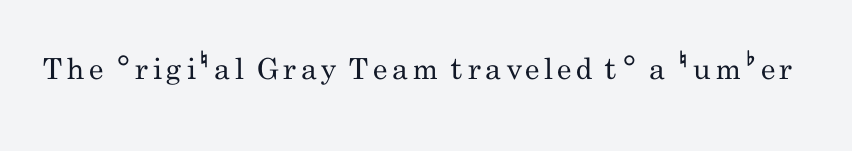
Note: no serifs on the glyphs. You could not count columns in this text — the font is proportionally spaced. Check under the words: just untouched page. Ink coverage per letter is moderate at most. Every stem runs plumb, perpendicular to the baseline.
